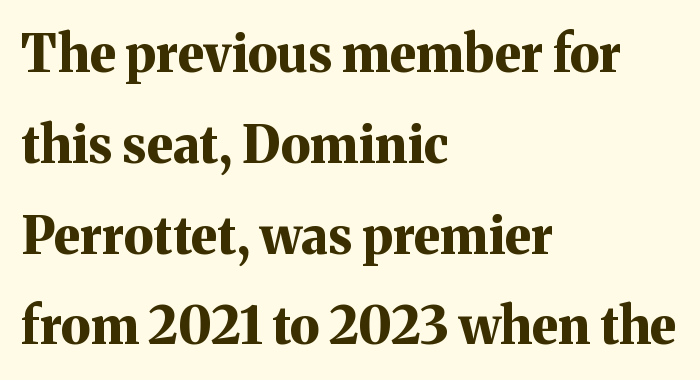
The image shows 51 px bold serif type, upright; set left-aligned, line spacing 1.78x, normal letter spacing, not underlined; medium stroke contrast and a medium x-height.
